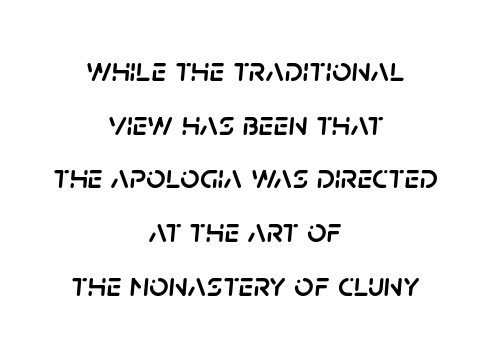
{"italic": "yes", "lean": "right", "slant_degrees": 5, "width": "normal", "stroke_contrast": "low", "x_height": "large", "monospaced": "no", "underline": "no", "align": "center", "line_spacing": "normal", "line_spacing_ratio": 1.58, "letter_spacing": "normal", "letter_spacing_em": 0.0, "glyph_px": 34}
